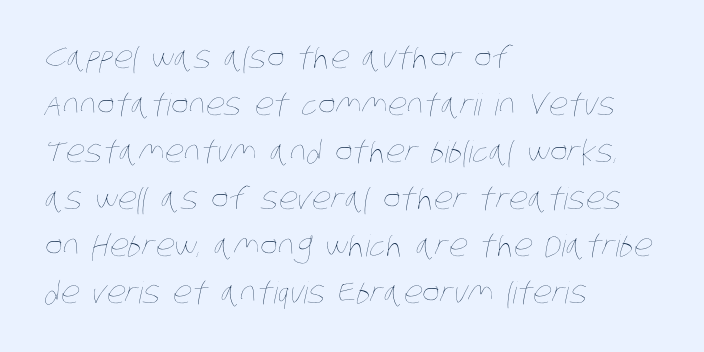
Q: Is the text bold? A: No.
Q: Is the text underlined? A: No.
Q: How is the paragraph aligned? A: Left-aligned.
Q: Is the spacing between letters normal or unusually wide? A: Normal.
Q: Is the spacing between lines tight, normal or loose? A: Normal.
Q: Width (condensed, normal, or wide)? A: Condensed.
Q: Stroke contrast? A: Low.
Q: x-height? A: Large.
Q: Monospaced? A: No.
